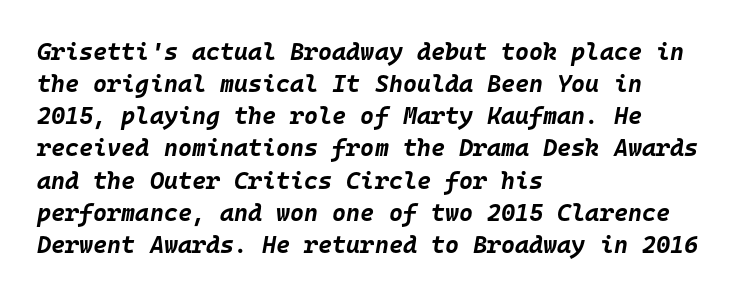
{"italic": "yes", "lean": "right", "slant_degrees": 10, "bold": "yes", "underline": "no", "align": "left", "line_spacing": "normal", "line_spacing_ratio": 1.34, "letter_spacing": "normal", "letter_spacing_em": 0.0, "glyph_px": 24}
